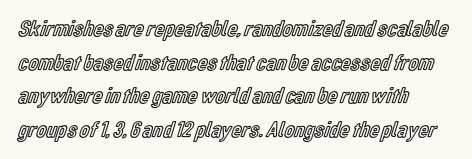
The image shows 23 px text type; set left-aligned, normal line spacing (1.46x), normal letter spacing, not underlined.
